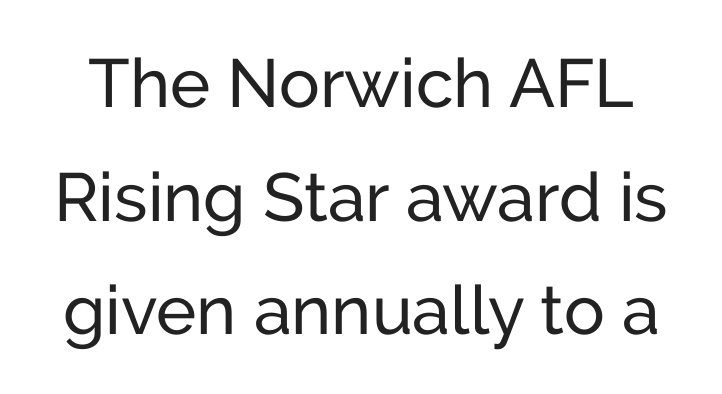
The image shows 68 px sans-serif type, upright; set normal line spacing (1.67x), normal letter spacing, not underlined; low stroke contrast and a medium x-height.
